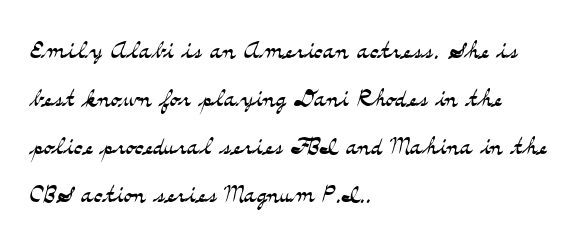
The image shows 33 px light, wide serif type; set left-aligned, normal line spacing (1.45x), normal letter spacing, not underlined; medium stroke contrast and a small x-height.
